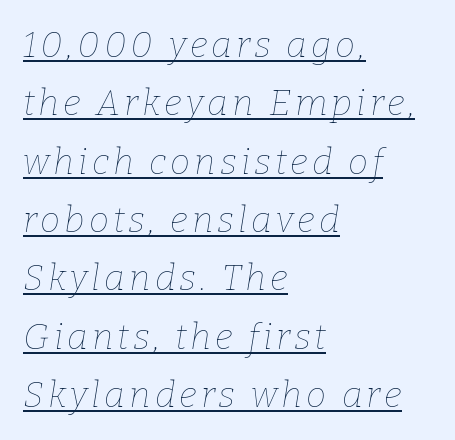
{"italic": "yes", "lean": "right", "slant_degrees": 9, "bold": "no", "weight": "thin", "width": "normal", "stroke_contrast": "low", "x_height": "medium", "monospaced": "no", "underline": "yes", "align": "left", "line_spacing": "normal", "line_spacing_ratio": 1.62, "glyph_px": 36}
